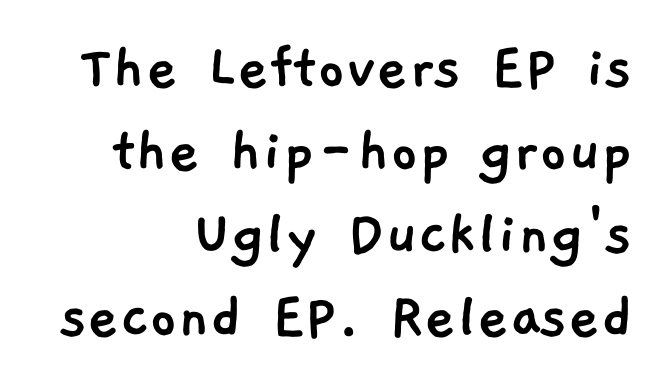
A student would call this right alignment; a typographer would say flush right, rag left. In terms of letterform style, serifs are entirely absent. This rendering features lettering with no underline. Compared with typical body copy, the letter spacing here is the same. Looks like regular typesetting: each glyph gets only the width it needs.
